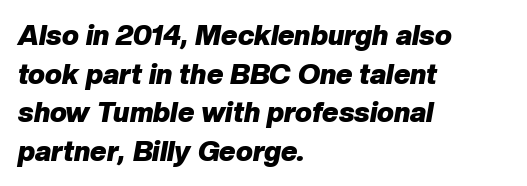
Horizontal bands of white between lines are of average thickness. It's the slanting kind of type. This sample uses plain, unmodified letter spacing. Each letter keeps its own natural width here, so spacing adapts to shape.
